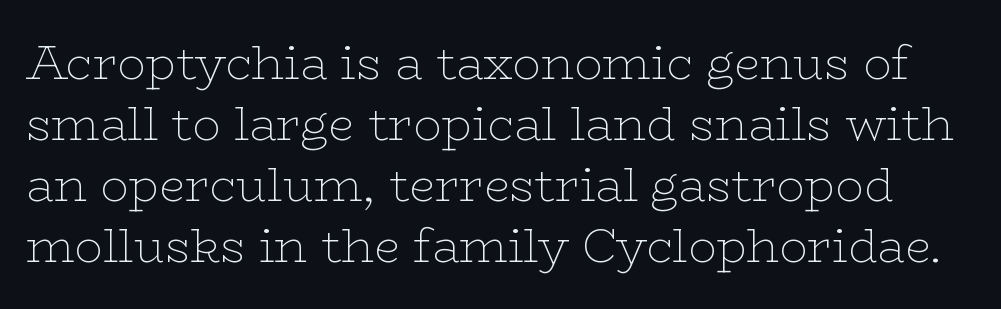
{"serif": "yes", "italic": "no", "bold": "no", "weight": "thin", "width": "wide", "stroke_contrast": "low", "x_height": "medium", "monospaced": "no", "underline": "no", "line_spacing": "normal", "line_spacing_ratio": 1.3, "letter_spacing": "normal", "letter_spacing_em": 0.0, "glyph_px": 47}
